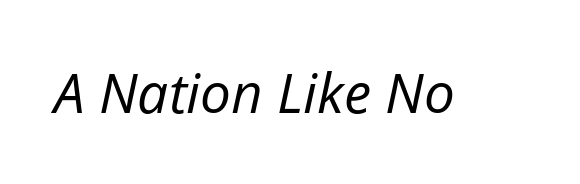
{"italic": "yes", "lean": "right", "slant_degrees": 12, "bold": "no", "weight": "regular", "width": "normal", "stroke_contrast": "low", "x_height": "medium", "monospaced": "no", "underline": "no", "letter_spacing": "normal", "letter_spacing_em": 0.0, "glyph_px": 55}
